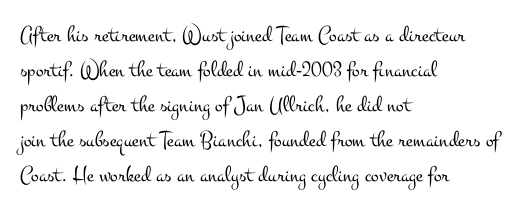
Q: Is the text bold? A: No.
Q: Is the text italic (slanted)? A: Yes.
Q: Is the text underlined? A: No.
Q: How is the paragraph aligned? A: Left-aligned.
Q: Is the spacing between letters normal or unusually wide? A: Normal.
Q: Is the spacing between lines tight, normal or loose? A: Normal.
